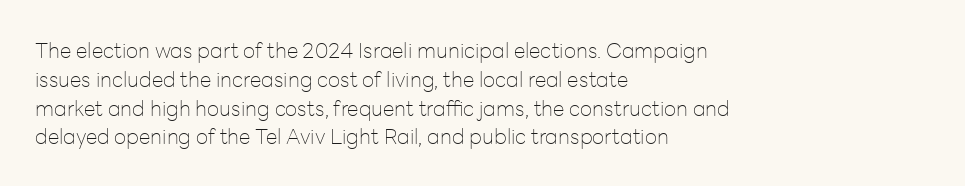
{"italic": "no", "bold": "no", "underline": "no", "align": "left", "line_spacing": "normal", "line_spacing_ratio": 1.37, "letter_spacing": "normal", "letter_spacing_em": 0.0, "glyph_px": 21}
